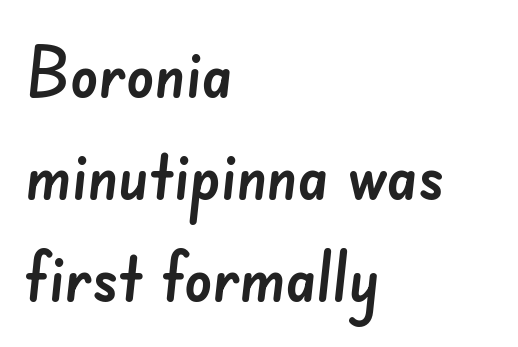
The image shows 69 px sans-serif type; set left-aligned, normal line spacing (1.48x), normal letter spacing, not underlined; low stroke contrast and a small x-height.
